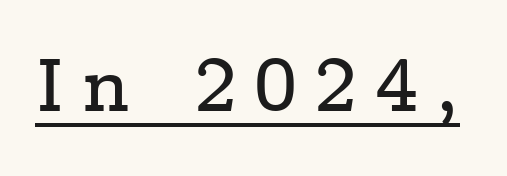
The image shows 75 px wide serif type, upright; set unusually wide letter spacing (+0.23 em), underlined; low stroke contrast and a medium x-height.
